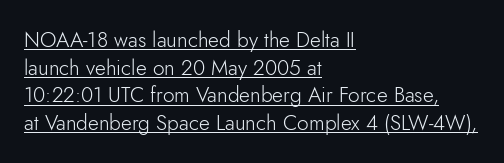
Q: Is the text bold? A: No.
Q: Is the text italic (slanted)? A: No, it is upright.
Q: Is the text underlined? A: Yes.
Q: How is the paragraph aligned? A: Left-aligned.
Q: Is the spacing between letters normal or unusually wide? A: Normal.
Q: Is the spacing between lines tight, normal or loose? A: Normal.
